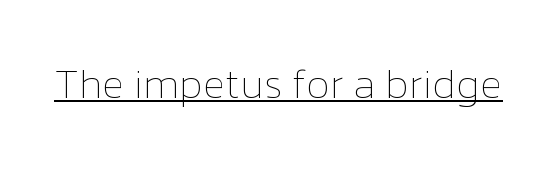
What stands out about the letter spacing? Nothing — it is the standard amount. Quick note: not italic, upright. The face used here is proportionally spaced, like ordinary book or web type. Ink coverage per letter is moderate at most. A typographer would call this underscored text.
